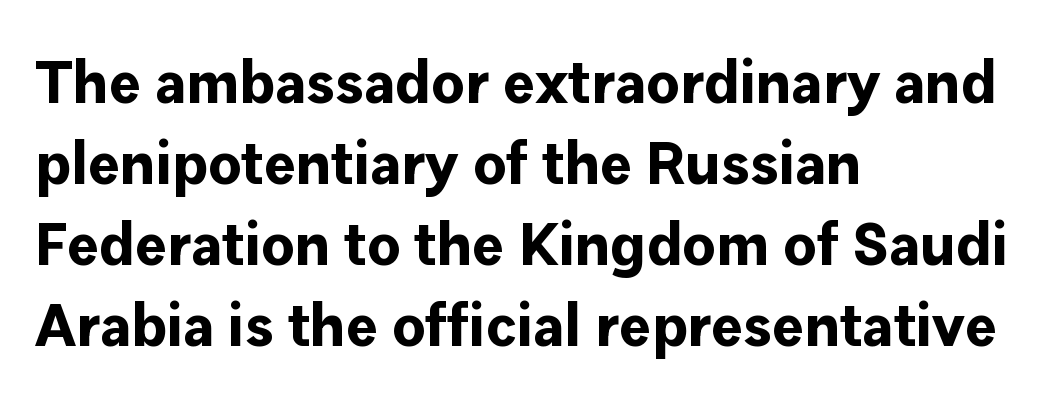
The image shows 60 px bold sans-serif type, upright; set left-aligned, normal line spacing (1.35x), normal letter spacing, not underlined; low stroke contrast and a medium x-height.
